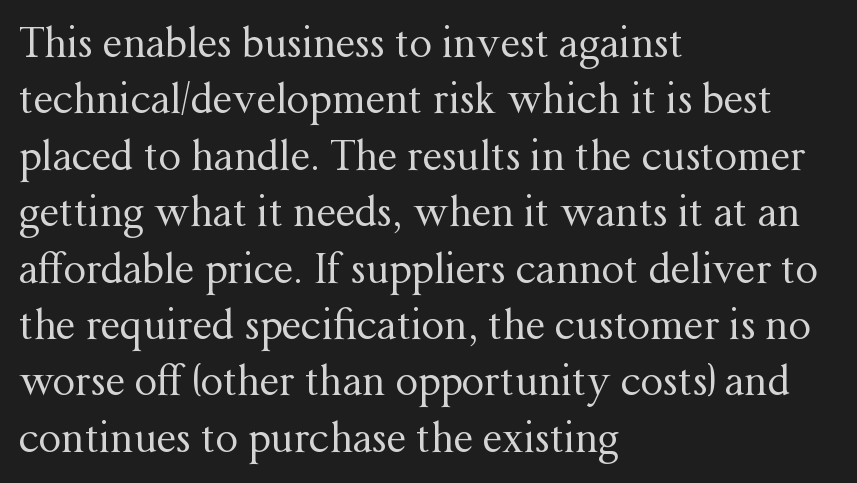
This rendering uses left alignment, leaving the right contour irregular. Rule under the text: the space is simply empty. Spacing between characters is what you'd get straight out of the box. Varying glyph widths throughout — classic text-font behaviour. Think standard paragraph weight, or any step lighter than that. Regarding leading, the lines here are spaced in the standard way.
